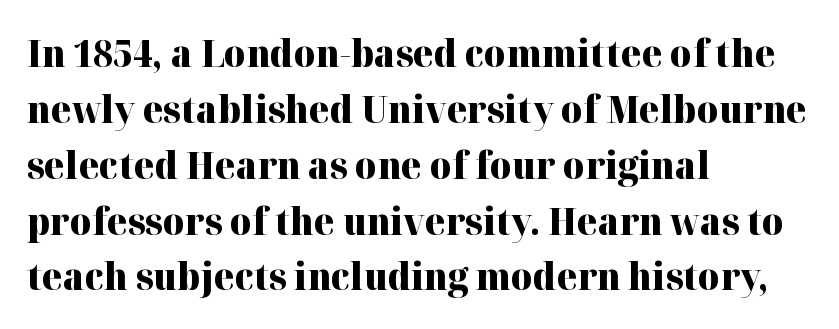
The image shows 37 px heavy serif type, upright; set left-aligned, normal line spacing (1.51x), normal letter spacing, not underlined; high stroke contrast and a medium x-height.
